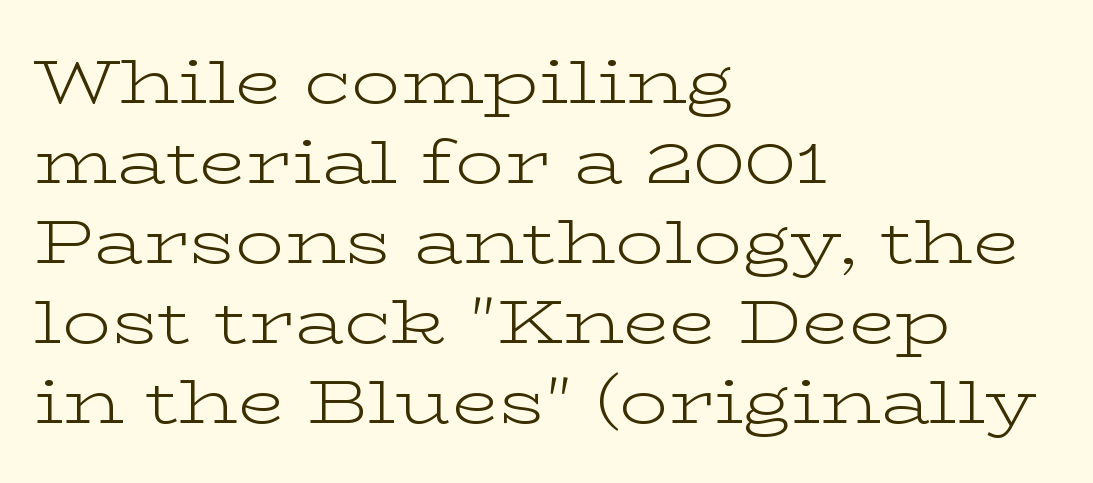
The image shows 61 px light, wide serif type, upright; set left-aligned, normal line spacing (1.31x), normal letter spacing, not underlined; low stroke contrast and a medium x-height.
